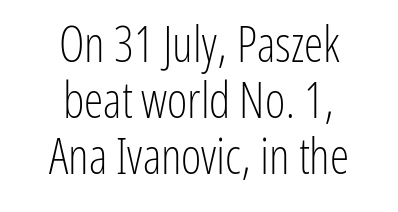
Q: Is the text bold? A: No.
Q: Is the text italic (slanted)? A: No, it is upright.
Q: Is the typeface a serif or a sans-serif typeface? A: Sans-serif.
Q: Is the text underlined? A: No.
Q: How is the paragraph aligned? A: Centered.
Q: Is the spacing between letters normal or unusually wide? A: Normal.
Q: Is the spacing between lines tight, normal or loose? A: Tight.
Q: Width (condensed, normal, or wide)? A: Condensed.
Q: Stroke contrast? A: Low.
Q: x-height? A: Medium.
Q: Monospaced? A: No.
